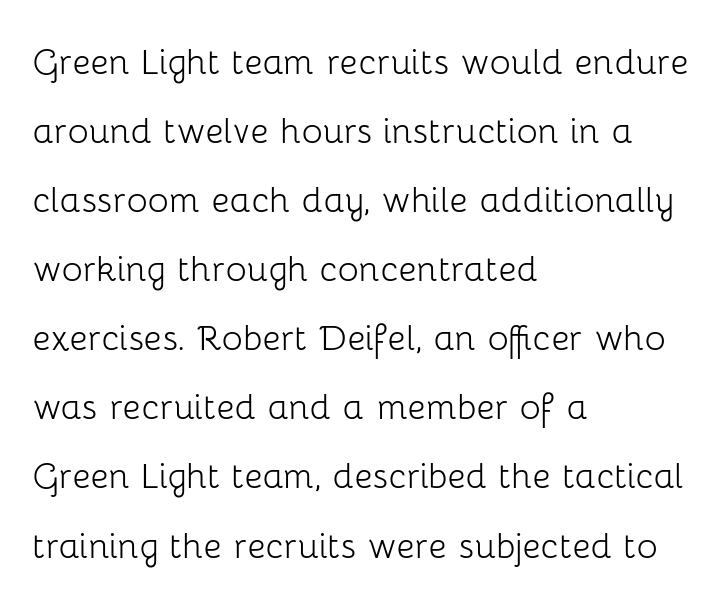
{"serif": "no", "italic": "no", "bold": "no", "weight": "light", "width": "normal", "stroke_contrast": "low", "x_height": "medium", "monospaced": "no", "underline": "no", "align": "left", "line_spacing": "normal", "line_spacing_ratio": 1.57, "letter_spacing": "normal", "letter_spacing_em": 0.0, "glyph_px": 44}
